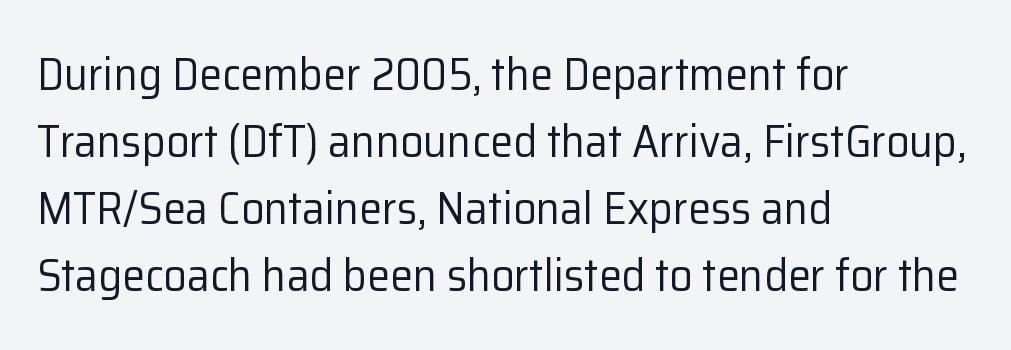
The image shows 46 px regular-weight sans-serif type, upright; set left-aligned, normal line spacing (1.46x), normal letter spacing, not underlined; low stroke contrast and a medium x-height.
